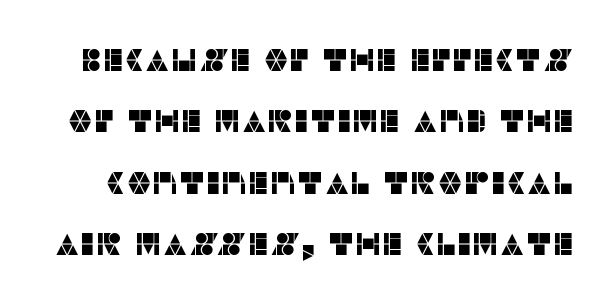
The image shows 32 px sans-serif type, upright; set loose line spacing (1.92x), normal letter spacing, not underlined; low stroke contrast and a large x-height.
